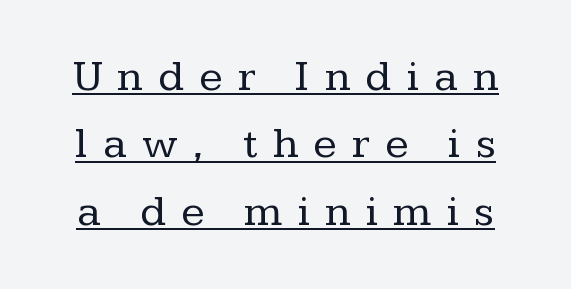
{"serif": "yes", "italic": "no", "bold": "no", "weight": "regular", "width": "normal", "stroke_contrast": "low", "x_height": "medium", "monospaced": "no", "underline": "yes", "line_spacing": "normal", "line_spacing_ratio": 1.53, "letter_spacing": "wide", "letter_spacing_em": 0.35, "glyph_px": 44}
